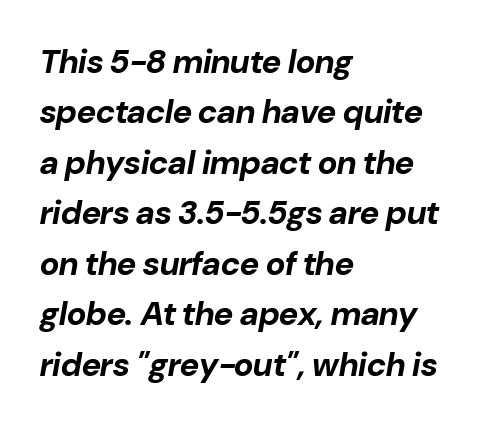
The paragraph shown leans on its left margin. Line spacing here is normal. Slanted lettering throughout. Observe the ordinary spacing: letters are neighbours, not strangers. Strokes here are thick enough to call this a true bold. The passage shown is typed in a proportional face where columns would drift.
